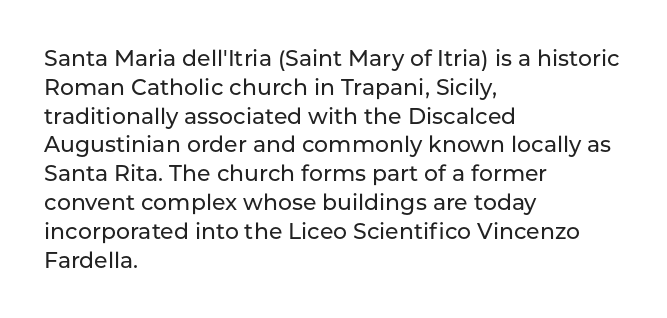
Q: Is the text italic (slanted)? A: No, it is upright.
Q: Is the text underlined? A: No.
Q: How is the paragraph aligned? A: Left-aligned.
Q: Is the spacing between letters normal or unusually wide? A: Normal.
Q: Is the spacing between lines tight, normal or loose? A: Normal.
